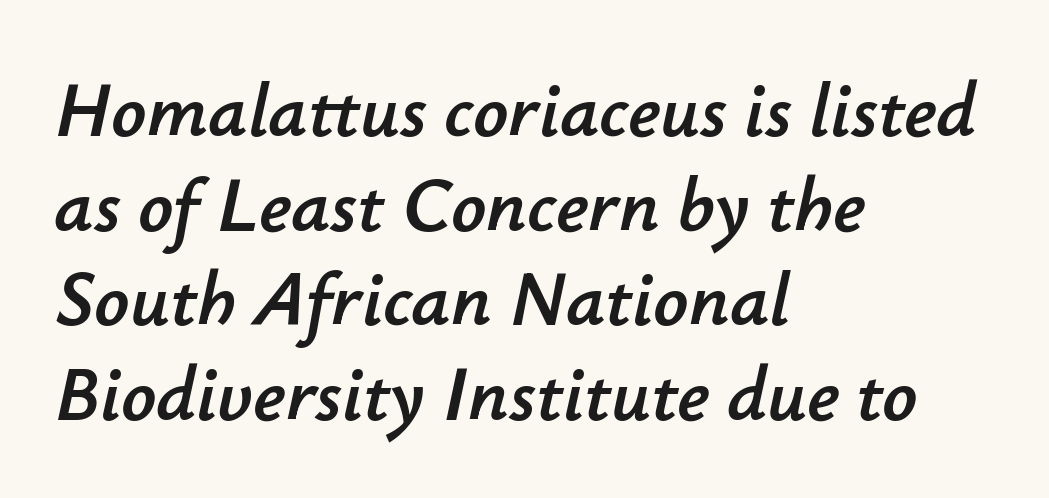
Each word holds together tightly as a unit, with standard inter-letter gaps. Proportional: the letters do not fall into vertical columns. The face used here has a pronounced slope to its letters. Is the block centered? No — it sits flush against the left margin. No word sits above an underline.
